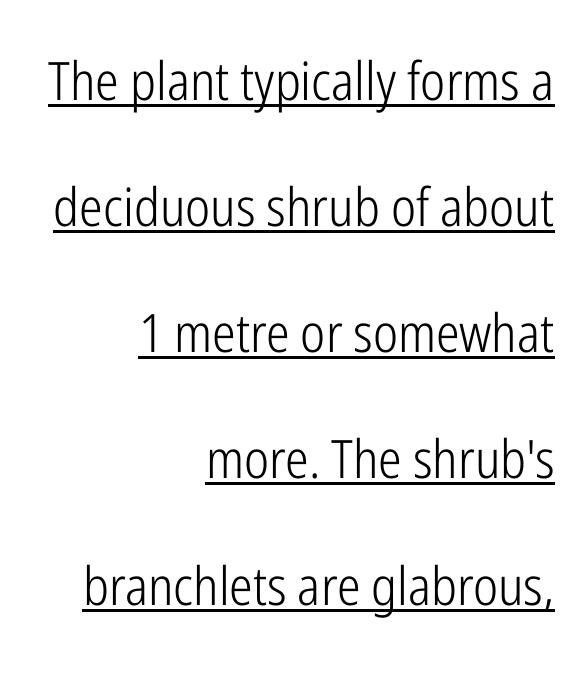
Q: Is the text bold? A: No.
Q: Is the text italic (slanted)? A: No, it is upright.
Q: Is the typeface a serif or a sans-serif typeface? A: Sans-serif.
Q: Is the text underlined? A: Yes.
Q: How is the paragraph aligned? A: Right-aligned.
Q: Is the spacing between letters normal or unusually wide? A: Normal.
Q: Is the spacing between lines tight, normal or loose? A: Loose.
Q: Width (condensed, normal, or wide)? A: Condensed.
Q: Stroke contrast? A: Low.
Q: x-height? A: Medium.
Q: Monospaced? A: No.
